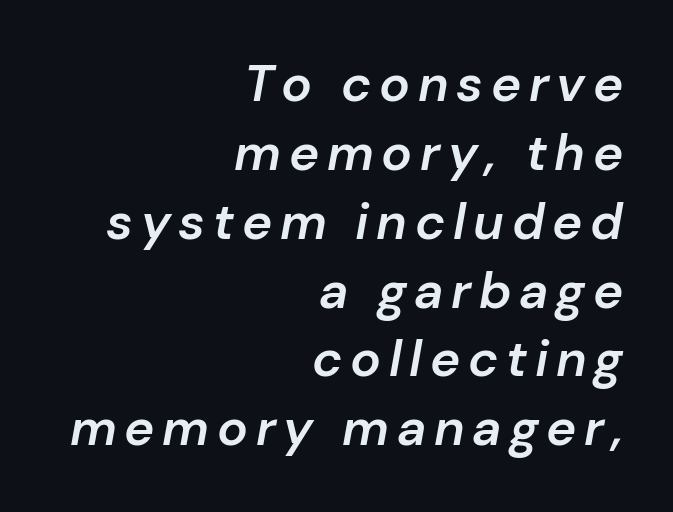
The image shows 51 px semibold type, italic (leaning right); set right-aligned, normal line spacing (1.35x), not underlined; low stroke contrast and a medium x-height.
